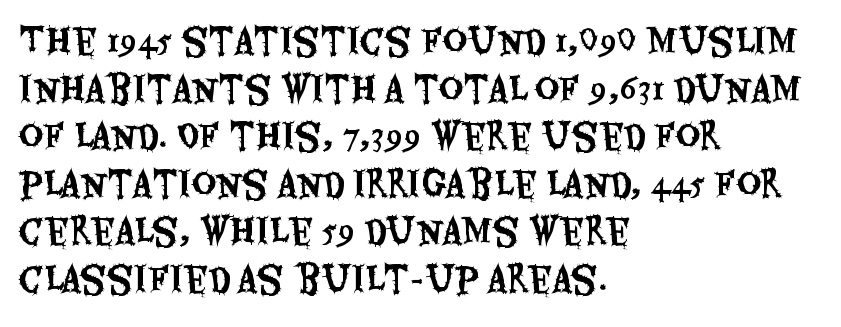
{"serif": "no", "italic": "no", "width": "condensed", "stroke_contrast": "medium", "x_height": "large", "monospaced": "no", "underline": "no", "align": "left", "line_spacing": "normal", "line_spacing_ratio": 1.4, "letter_spacing": "normal", "letter_spacing_em": 0.0, "glyph_px": 34}
